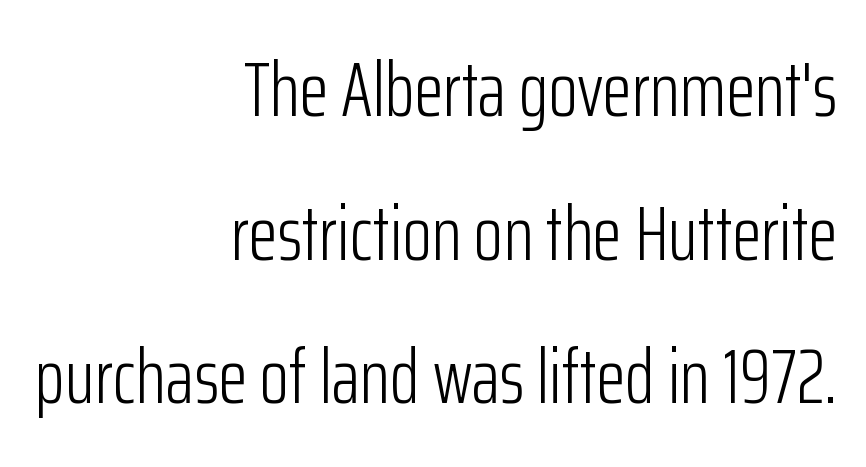
Q: Is the text bold? A: No.
Q: Is the text italic (slanted)? A: No, it is upright.
Q: Is the typeface a serif or a sans-serif typeface? A: Sans-serif.
Q: Is the text underlined? A: No.
Q: How is the paragraph aligned? A: Right-aligned.
Q: Is the spacing between letters normal or unusually wide? A: Normal.
Q: Width (condensed, normal, or wide)? A: Condensed.
Q: Stroke contrast? A: Low.
Q: x-height? A: Medium.
Q: Monospaced? A: No.
